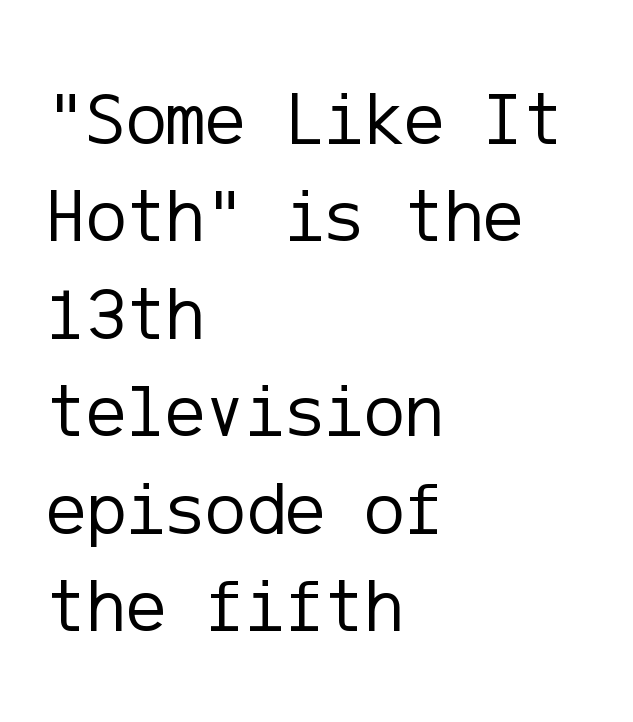
The image shows 75 px regular-weight sans-serif type, upright; set left-aligned, normal line spacing (1.3x), normal letter spacing, not underlined; low stroke contrast and a medium x-height.
